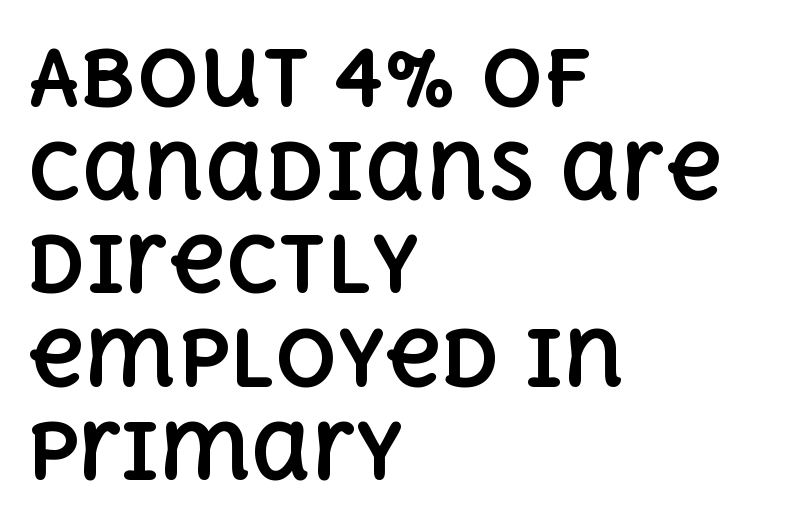
The image shows 77 px bold type, upright; set left-aligned, line spacing 1.21x, normal letter spacing, not underlined; a large x-height.
